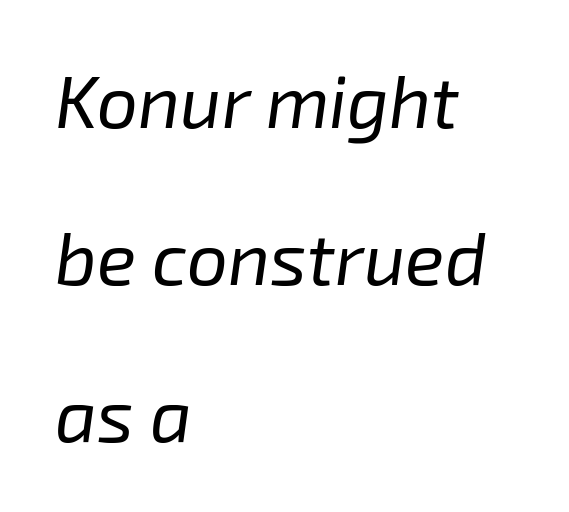
{"italic": "yes", "lean": "right", "slant_degrees": 8, "bold": "no", "weight": "regular", "width": "normal", "stroke_contrast": "low", "x_height": "medium", "monospaced": "no", "underline": "no", "align": "left", "line_spacing": "loose", "line_spacing_ratio": 2.15, "letter_spacing": "normal", "letter_spacing_em": 0.0, "glyph_px": 73}
